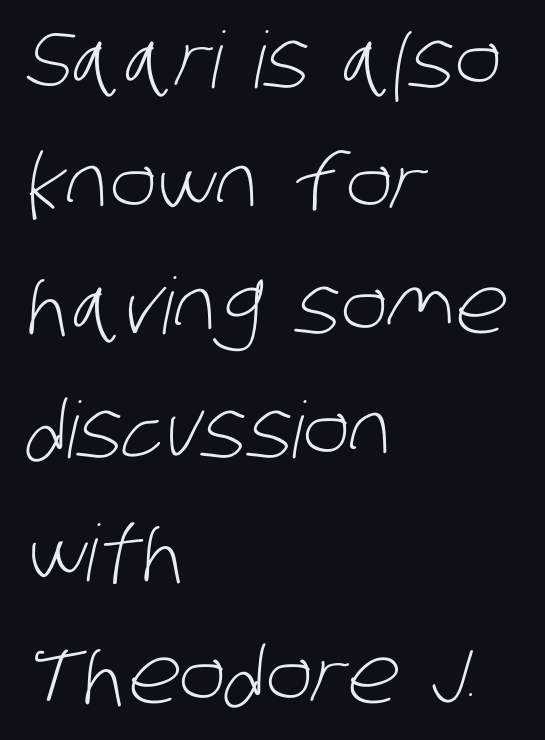
Q: Is the text bold? A: No.
Q: Is the typeface a serif or a sans-serif typeface? A: Sans-serif.
Q: Is the text underlined? A: No.
Q: How is the paragraph aligned? A: Left-aligned.
Q: Is the spacing between letters normal or unusually wide? A: Normal.
Q: Is the spacing between lines tight, normal or loose? A: Normal.
Q: Width (condensed, normal, or wide)? A: Condensed.
Q: Stroke contrast? A: Low.
Q: x-height? A: Large.
Q: Monospaced? A: No.
